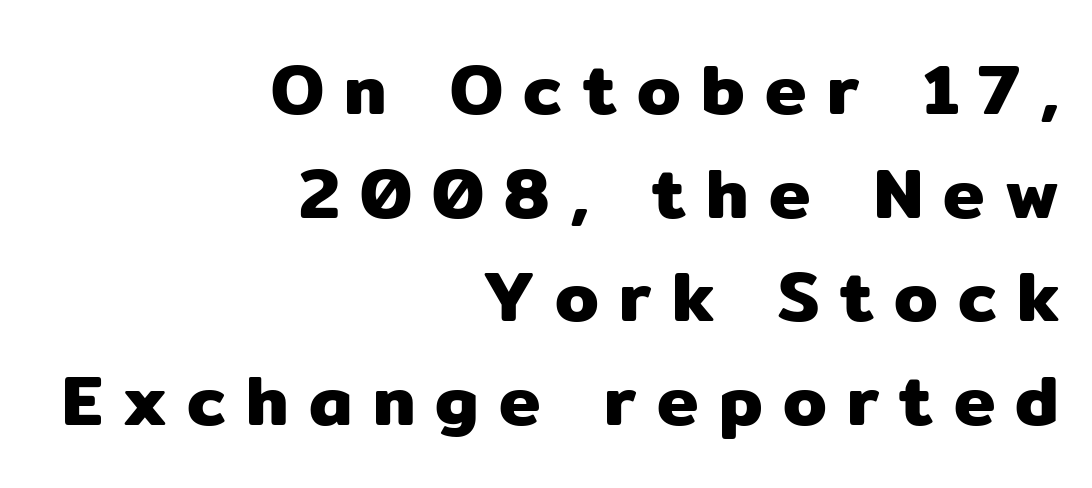
{"serif": "no", "italic": "no", "width": "normal", "stroke_contrast": "low", "x_height": "medium", "monospaced": "no", "underline": "no", "align": "right", "line_spacing": "normal", "line_spacing_ratio": 1.48, "letter_spacing": "wide", "letter_spacing_em": 0.29, "glyph_px": 70}
